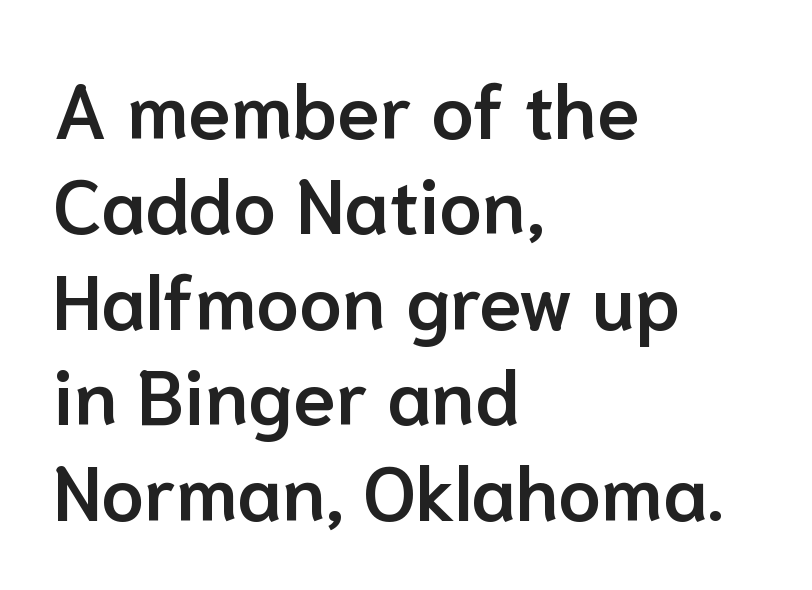
Q: Is the text bold? A: Semi-bold.
Q: Is the text italic (slanted)? A: No, it is upright.
Q: Is the typeface a serif or a sans-serif typeface? A: Sans-serif.
Q: Is the text underlined? A: No.
Q: How is the paragraph aligned? A: Left-aligned.
Q: Is the spacing between letters normal or unusually wide? A: Normal.
Q: Width (condensed, normal, or wide)? A: Normal.
Q: Stroke contrast? A: Low.
Q: x-height? A: Medium.
Q: Monospaced? A: No.
